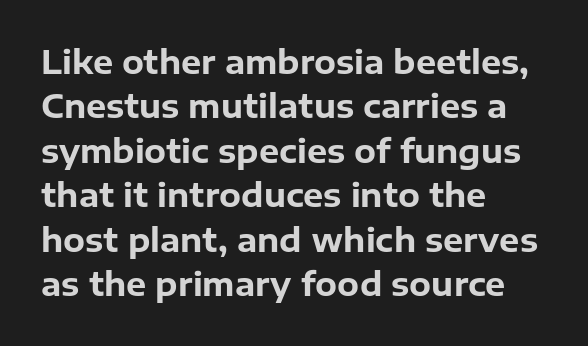
Q: Is the text bold? A: Yes.
Q: Is the text italic (slanted)? A: No, it is upright.
Q: Is the typeface a serif or a sans-serif typeface? A: Sans-serif.
Q: Is the text underlined? A: No.
Q: How is the paragraph aligned? A: Left-aligned.
Q: Is the spacing between letters normal or unusually wide? A: Normal.
Q: Is the spacing between lines tight, normal or loose? A: Normal.
Q: Width (condensed, normal, or wide)? A: Normal.
Q: Stroke contrast? A: Low.
Q: x-height? A: Medium.
Q: Monospaced? A: No.
